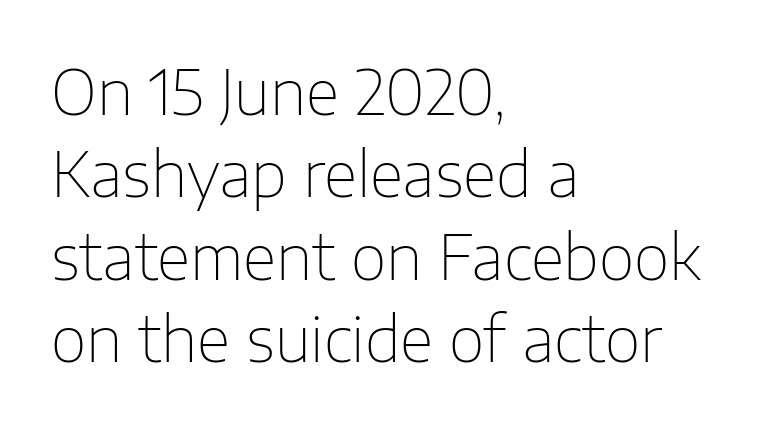
Q: Is the text bold? A: No.
Q: Is the text italic (slanted)? A: No, it is upright.
Q: Is the typeface a serif or a sans-serif typeface? A: Sans-serif.
Q: Is the text underlined? A: No.
Q: How is the paragraph aligned? A: Left-aligned.
Q: Is the spacing between letters normal or unusually wide? A: Normal.
Q: Is the spacing between lines tight, normal or loose? A: Normal.
Q: Width (condensed, normal, or wide)? A: Normal.
Q: Stroke contrast? A: Low.
Q: x-height? A: Medium.
Q: Monospaced? A: No.
